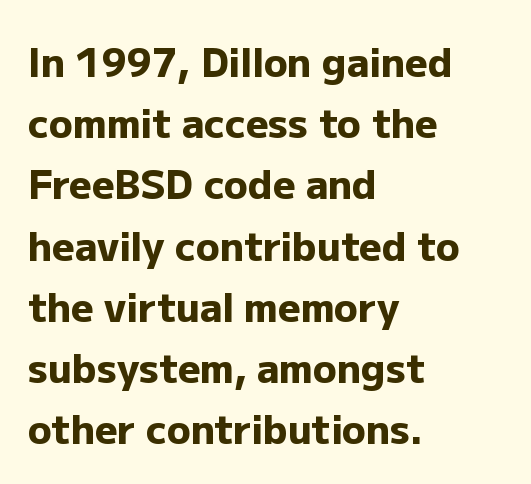
These lines were composed using upright roman letters. The compositor pushed each line to the left boundary. The typeface chosen for these lines omits serifs. Regarding leading, the lines here are spaced in the standard way. Quick note: underline off.
